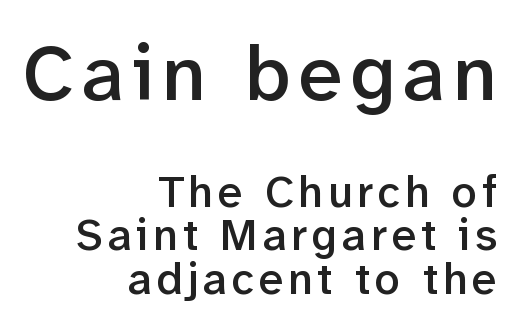
The passage shown stacks its lines with hardly any gap. Reading down the block, your eye finds every line finishing at a fixed right position. Every letter is mildly thick-stroked: semibold rather than bold. A student would notice the top passage is typeset larger than what follows. The passage shown is typed in a proportional face where columns would drift.
